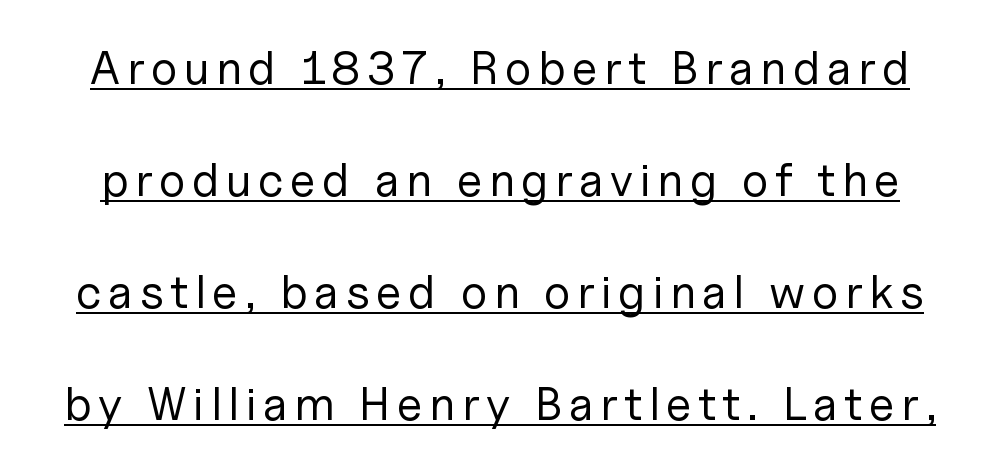
Q: Is the text bold? A: No.
Q: Is the text italic (slanted)? A: No, it is upright.
Q: Is the typeface a serif or a sans-serif typeface? A: Sans-serif.
Q: Is the text underlined? A: Yes.
Q: Is the spacing between lines tight, normal or loose? A: Loose.
Q: Width (condensed, normal, or wide)? A: Normal.
Q: Stroke contrast? A: Low.
Q: x-height? A: Medium.
Q: Monospaced? A: No.
